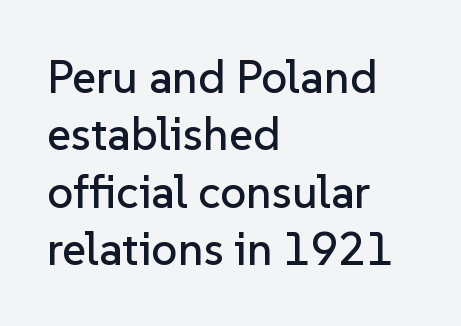
Q: Is the text italic (slanted)? A: No, it is upright.
Q: Is the typeface a serif or a sans-serif typeface? A: Sans-serif.
Q: Is the text underlined? A: No.
Q: How is the paragraph aligned? A: Left-aligned.
Q: Is the spacing between letters normal or unusually wide? A: Normal.
Q: Is the spacing between lines tight, normal or loose? A: Normal.
Q: Width (condensed, normal, or wide)? A: Normal.
Q: Stroke contrast? A: Low.
Q: x-height? A: Medium.
Q: Monospaced? A: No.
